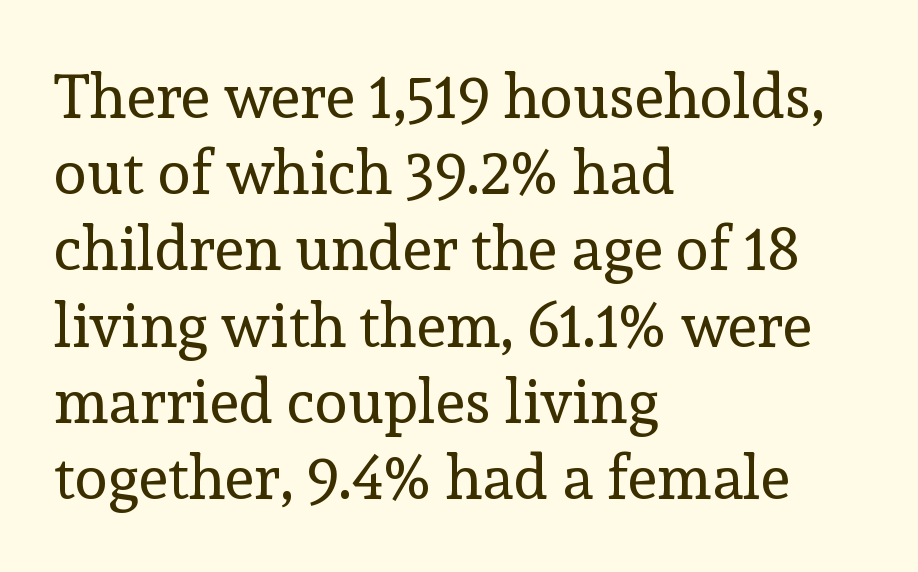
Q: Is the text bold? A: No.
Q: Is the text italic (slanted)? A: No, it is upright.
Q: Is the typeface a serif or a sans-serif typeface? A: Serif.
Q: Is the text underlined? A: No.
Q: How is the paragraph aligned? A: Left-aligned.
Q: Is the spacing between letters normal or unusually wide? A: Normal.
Q: Is the spacing between lines tight, normal or loose? A: Normal.
Q: Width (condensed, normal, or wide)? A: Normal.
Q: x-height? A: Medium.
Q: Monospaced? A: No.
